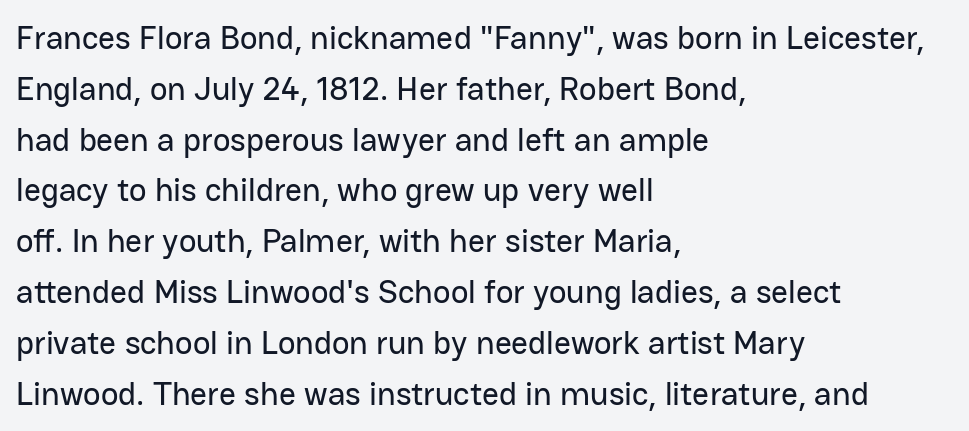
{"serif": "no", "italic": "no", "width": "normal", "stroke_contrast": "low", "x_height": "medium", "monospaced": "no", "underline": "no", "align": "left", "line_spacing": "normal", "line_spacing_ratio": 1.54, "letter_spacing": "normal", "letter_spacing_em": 0.0, "glyph_px": 33}
